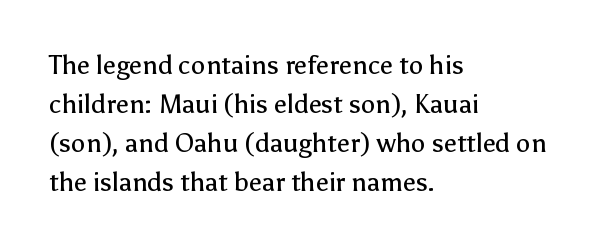
{"italic": "no", "bold": "no", "underline": "no", "align": "left", "line_spacing": "normal", "line_spacing_ratio": 1.5, "letter_spacing": "normal", "letter_spacing_em": 0.0, "glyph_px": 26}
